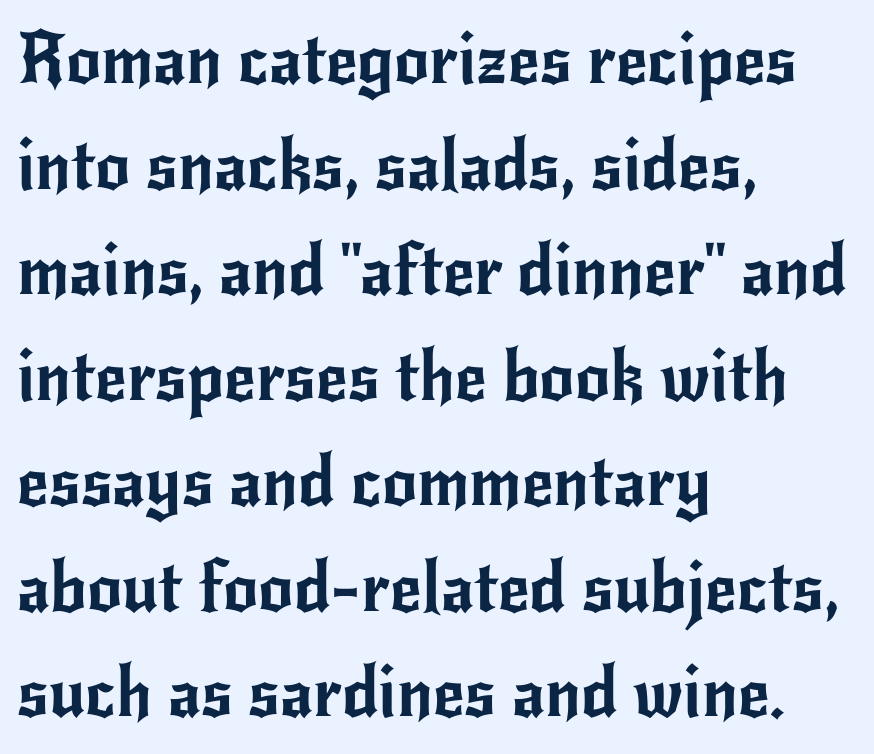
The image shows 69 px sans-serif type, upright; set left-aligned, normal line spacing (1.53x), normal letter spacing, not underlined; low stroke contrast and a small x-height.
